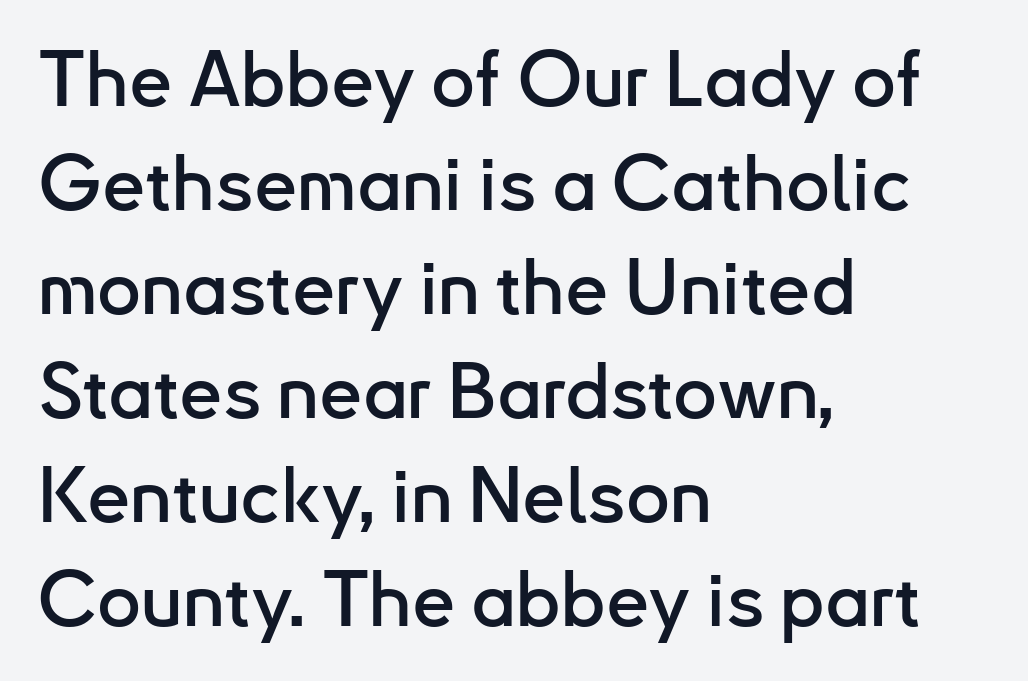
Q: Is the text italic (slanted)? A: No, it is upright.
Q: Is the typeface a serif or a sans-serif typeface? A: Sans-serif.
Q: Is the text underlined? A: No.
Q: How is the paragraph aligned? A: Left-aligned.
Q: Is the spacing between letters normal or unusually wide? A: Normal.
Q: Is the spacing between lines tight, normal or loose? A: Normal.
Q: Width (condensed, normal, or wide)? A: Normal.
Q: Stroke contrast? A: Low.
Q: x-height? A: Small.
Q: Monospaced? A: No.
